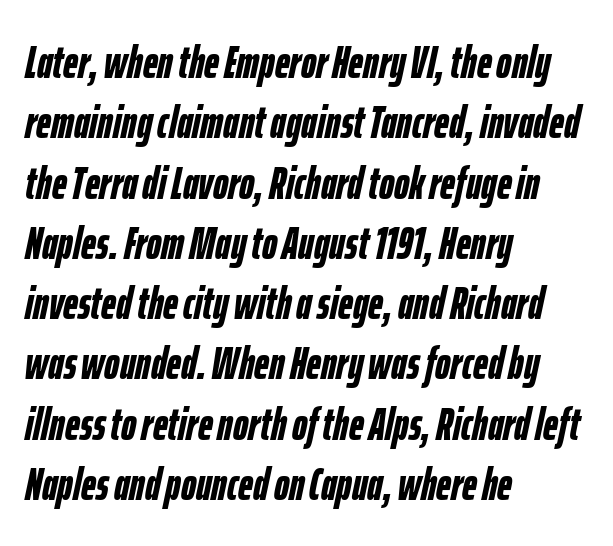
Q: Is the text bold? A: Yes.
Q: Is the text italic (slanted)? A: Yes, it leans right by about 12 degrees.
Q: Is the text underlined? A: No.
Q: How is the paragraph aligned? A: Left-aligned.
Q: Is the spacing between letters normal or unusually wide? A: Normal.
Q: Is the spacing between lines tight, normal or loose? A: Normal.
Q: Width (condensed, normal, or wide)? A: Condensed.
Q: Stroke contrast? A: Low.
Q: x-height? A: Medium.
Q: Monospaced? A: No.
